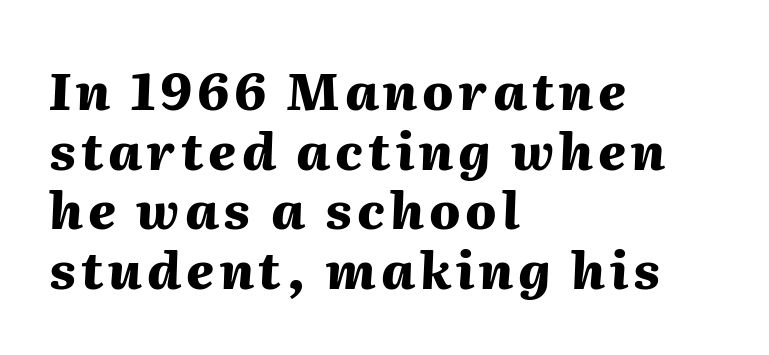
Do the characters align in a grid? No, the font is proportional. The setting favours the left margin, as ordinary paragraphs usually do. Compared with an ordinary text face, these strokes are far heavier — a full bold. In terms of posture, this sample is oblique.
